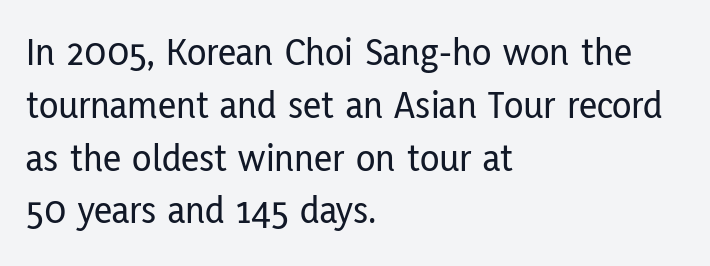
Note the varied advance widths — an 'i' is clearly narrower than an 'm'. Descenders are the only things crossing below the line. Honestly, the letter spacing is just normal — you wouldn't notice it. The font family rendered here belongs to the sans-serif group. Teacher's note: observe the even left margin — that is flush-left alignment. Designer's note — italics off, roman on.
